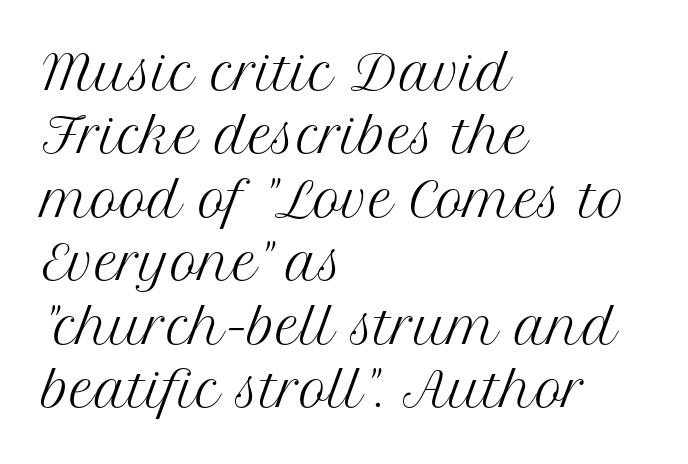
Q: Is the text bold? A: No.
Q: Is the text italic (slanted)? A: Yes.
Q: Is the typeface a serif or a sans-serif typeface? A: Serif.
Q: Is the text underlined? A: No.
Q: How is the paragraph aligned? A: Left-aligned.
Q: Is the spacing between letters normal or unusually wide? A: Normal.
Q: Is the spacing between lines tight, normal or loose? A: Normal.
Q: Width (condensed, normal, or wide)? A: Normal.
Q: Stroke contrast? A: Medium.
Q: x-height? A: Medium.
Q: Monospaced? A: No.
